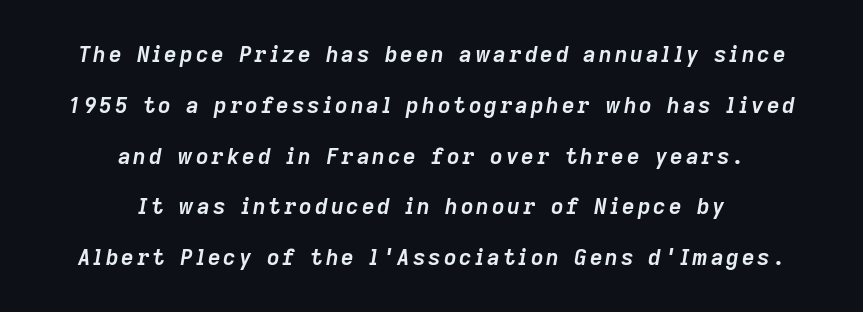
{"italic": "yes", "lean": "right", "slant_degrees": 9, "bold": "yes", "underline": "no", "align": "center", "line_spacing": "loose", "line_spacing_ratio": 2.31, "glyph_px": 22}
